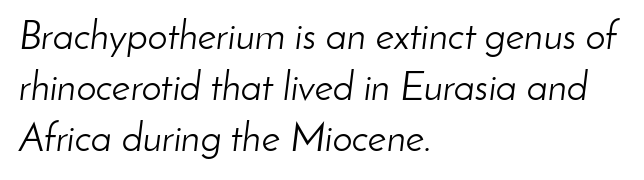
Proportional: the letters do not fall into vertical columns. Vertically, the passage feels balanced, rows spaced as you'd expect. Italic: yes, the glyphs are oblique. Does extra space separate the letters? No, they use regular spacing. The font is comparable to plain body text, perhaps lighter.
